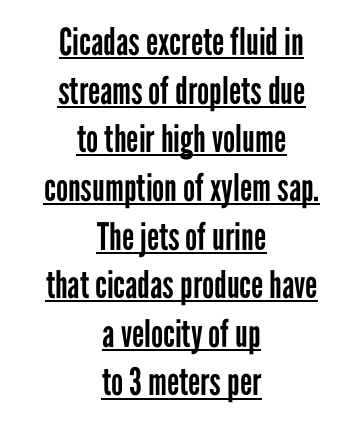
The image shows 38 px regular-weight, condensed sans-serif type, upright; set centered, normal line spacing (1.28x), normal letter spacing, underlined; low stroke contrast and a medium x-height.
